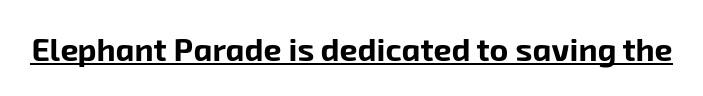
The letters advance in unequal steps, a hallmark of proportional type. Weight: bold. The type family on display is of the sans-serif kind. Caption: standard tracking, unaltered.
